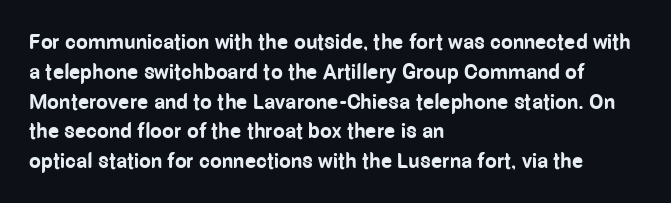
The image shows 21 px bold type, upright; set left-aligned, normal line spacing (1.42x), normal letter spacing, not underlined.
